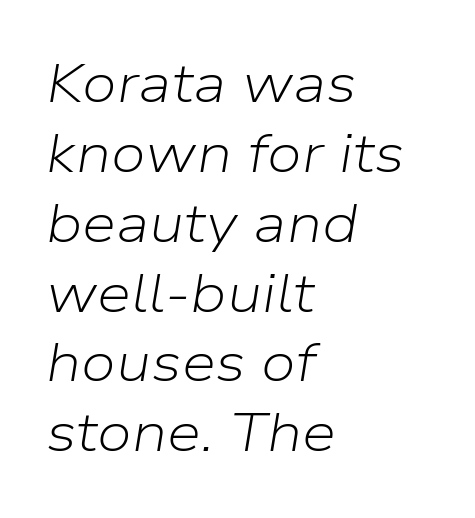
The image shows 55 px light type, italic (leaning right); set left-aligned, normal line spacing (1.27x), normal letter spacing, not underlined; low stroke contrast and a medium x-height.
